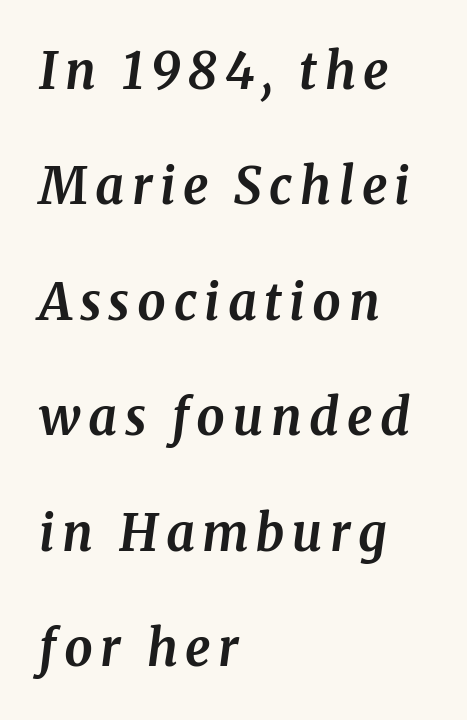
The specimen omits any rule beneath the text block's lines. The font is running at its bold setting. One-word summary of the alignment: left. The rendering shows small feet on the letterforms — a serif design. You could fit nearly another row in the gap between these rows.
